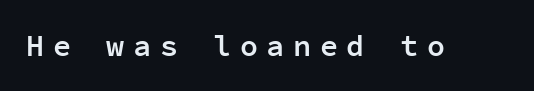
Q: Is the text bold? A: Semi-bold.
Q: Is the text italic (slanted)? A: No, it is upright.
Q: Is the typeface a serif or a sans-serif typeface? A: Sans-serif.
Q: Is the text underlined? A: No.
Q: Is the spacing between letters normal or unusually wide? A: Unusually wide.
Q: Width (condensed, normal, or wide)? A: Normal.
Q: Stroke contrast? A: Low.
Q: x-height? A: Medium.
Q: Monospaced? A: Yes.
